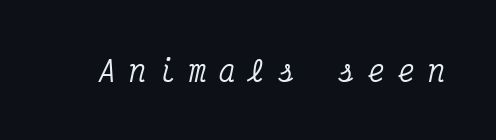
Q: Is the text italic (slanted)? A: Yes, it leans right by about 12 degrees.
Q: Is the typeface a serif or a sans-serif typeface? A: Serif.
Q: Is the text underlined? A: No.
Q: Is the spacing between letters normal or unusually wide? A: Unusually wide.
Q: Width (condensed, normal, or wide)? A: Condensed.
Q: Stroke contrast? A: Medium.
Q: x-height? A: Medium.
Q: Monospaced? A: Yes.
